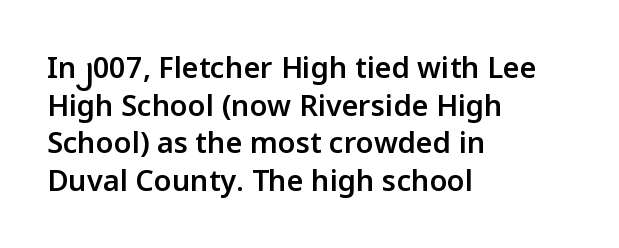
Q: Is the text bold? A: Semi-bold.
Q: Is the text italic (slanted)? A: No, it is upright.
Q: Is the typeface a serif or a sans-serif typeface? A: Sans-serif.
Q: Is the text underlined? A: No.
Q: How is the paragraph aligned? A: Left-aligned.
Q: Is the spacing between letters normal or unusually wide? A: Normal.
Q: Is the spacing between lines tight, normal or loose? A: Normal.
Q: Width (condensed, normal, or wide)? A: Normal.
Q: Stroke contrast? A: Low.
Q: x-height? A: Medium.
Q: Monospaced? A: No.
